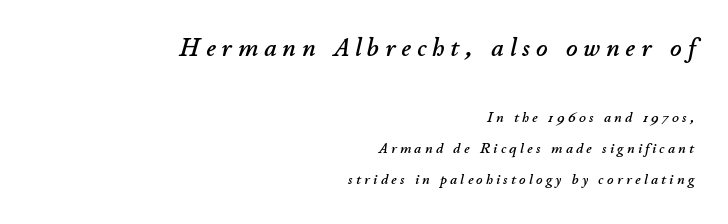
Q: Is the text italic (slanted)? A: Yes, it leans right by about 11 degrees.
Q: Is the text underlined? A: No.
Q: How is the paragraph aligned? A: Right-aligned.
Q: Is the spacing between letters normal or unusually wide? A: Unusually wide.
Q: Is the spacing between lines tight, normal or loose? A: Loose.
Q: Which block of text is set in a larger size, the first (top) or the second (bottom)? A: The first (top) one.
